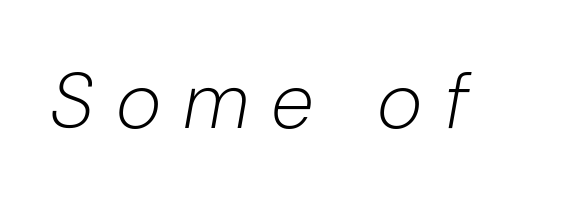
The image shows 78 px light type, italic (leaning right); set unusually wide letter spacing (+0.28 em), not underlined; low stroke contrast and a medium x-height.
